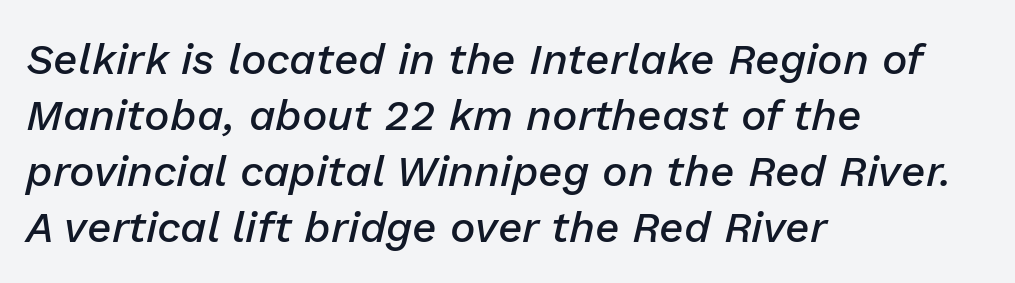
Q: Is the text bold? A: Semi-bold.
Q: Is the text italic (slanted)? A: Yes, it leans right by about 13 degrees.
Q: Is the text underlined? A: No.
Q: How is the paragraph aligned? A: Left-aligned.
Q: Is the spacing between letters normal or unusually wide? A: Normal.
Q: Is the spacing between lines tight, normal or loose? A: Normal.
Q: Width (condensed, normal, or wide)? A: Normal.
Q: Stroke contrast? A: Low.
Q: x-height? A: Medium.
Q: Monospaced? A: No.
